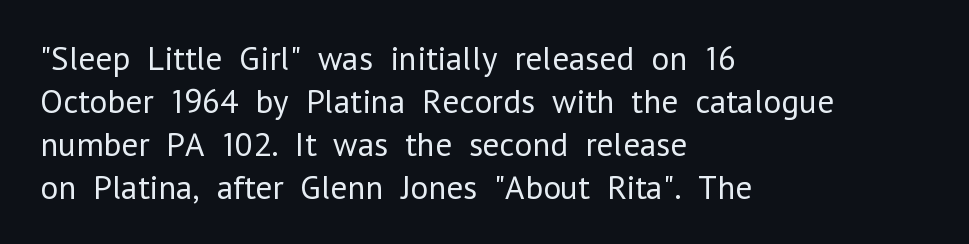
{"serif": "no", "italic": "no", "bold": "no", "weight": "regular", "width": "normal", "stroke_contrast": "low", "x_height": "medium", "monospaced": "no", "underline": "no", "align": "left", "line_spacing": "normal", "line_spacing_ratio": 1.26, "letter_spacing": "normal", "letter_spacing_em": 0.0, "glyph_px": 34}
